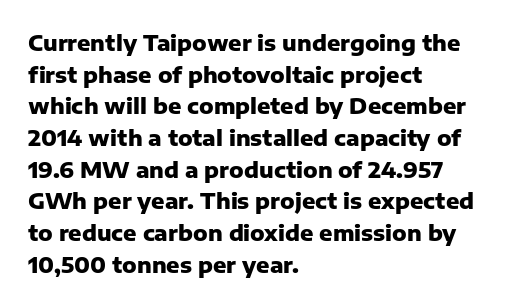
The image shows 22 px bold type, upright; set left-aligned, normal line spacing (1.44x), normal letter spacing, not underlined.
